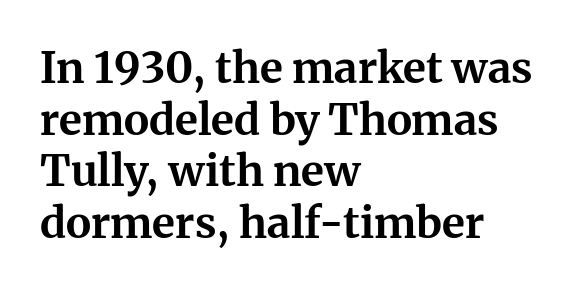
Observe the ordinary spacing: letters are neighbours, not strangers. The face used here is proportionally spaced, like ordinary book or web type. Anything drawn beneath the words? Only blank space. These lines are set flush left with a ragged right edge.
